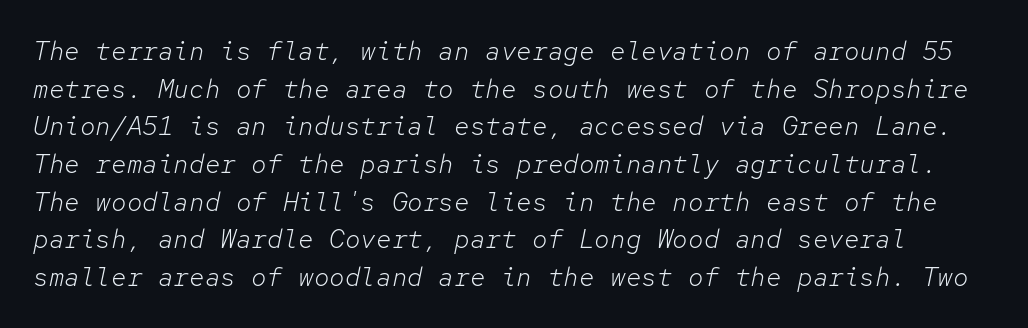
Q: Is the text bold? A: No.
Q: Is the text italic (slanted)? A: Yes, it leans right by about 12 degrees.
Q: Is the text underlined? A: No.
Q: Is the spacing between letters normal or unusually wide? A: Normal.
Q: Is the spacing between lines tight, normal or loose? A: Normal.
